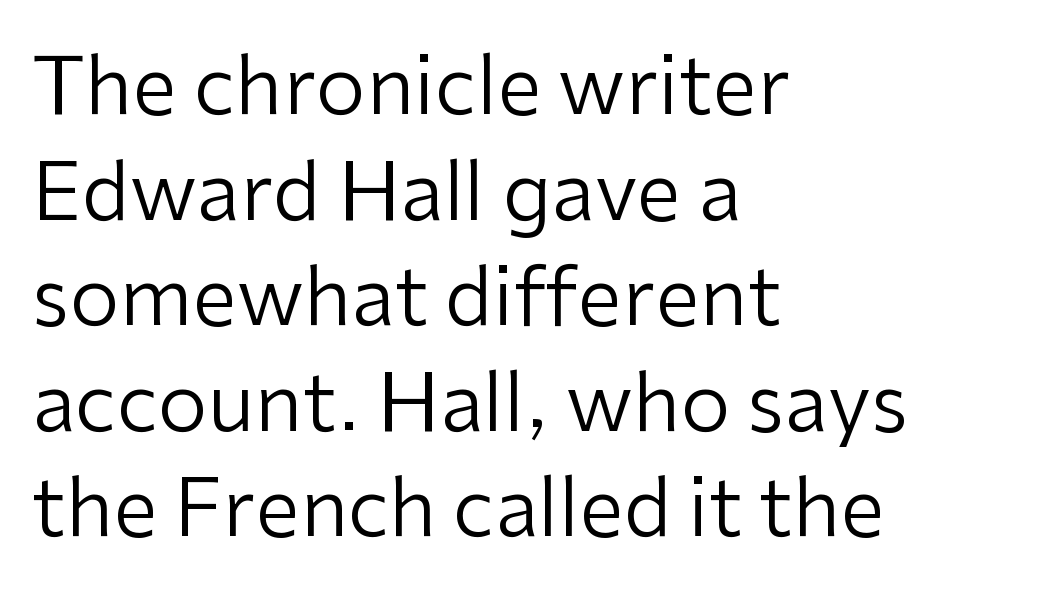
In terms of letterform style, serifs are entirely absent. Underlining? Definitely not there. Where is the straight margin? On the left. Stems here are at most as thick as an everyday book face. Notice how the stems are strictly vertical — no italics here.
